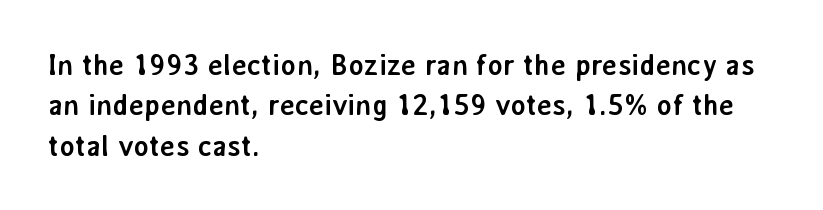
The image shows 29 px semibold sans-serif type, upright; set left-aligned, normal line spacing (1.39x), normal letter spacing, not underlined; low stroke contrast and a medium x-height.
